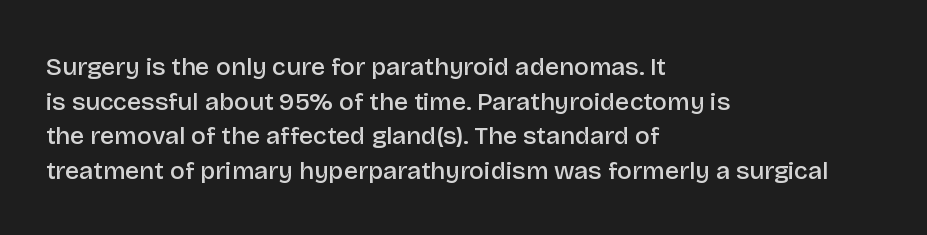
{"italic": "no", "bold": "semi", "underline": "no", "align": "left", "line_spacing": "normal", "line_spacing_ratio": 1.39, "letter_spacing": "normal", "letter_spacing_em": 0.0, "glyph_px": 25}
